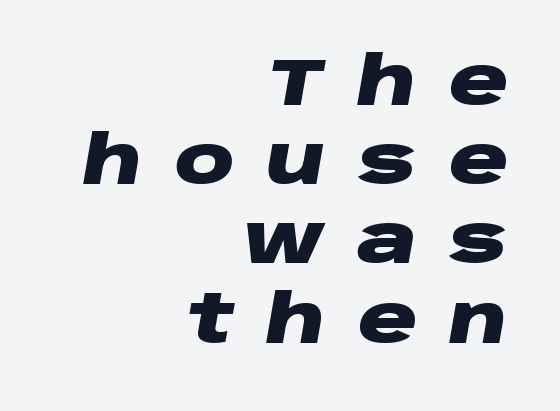
The image shows 66 px heavy, wide type, italic (leaning right); set right-aligned, line spacing 1.2x, unusually wide letter spacing (+0.49 em), not underlined; low stroke contrast and a large x-height.
